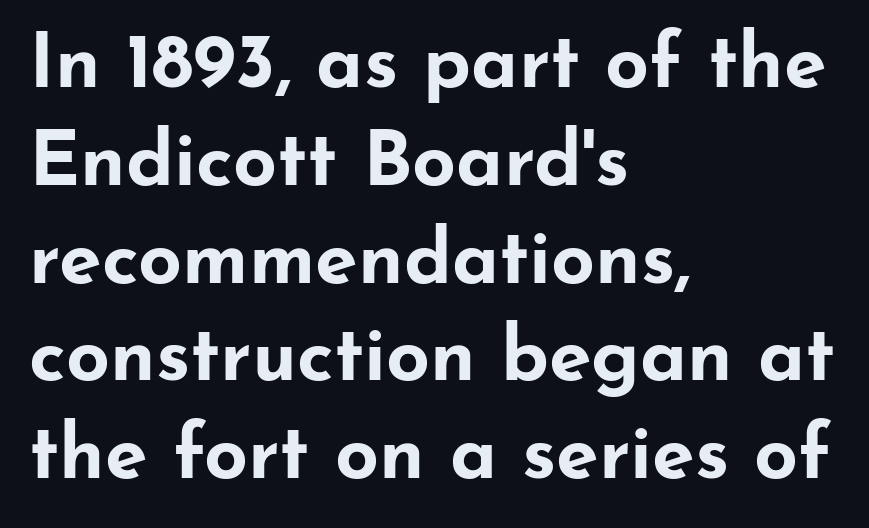
{"serif": "no", "italic": "no", "bold": "yes", "weight": "bold", "width": "wide", "stroke_contrast": "low", "x_height": "small", "monospaced": "no", "underline": "no", "align": "left", "line_spacing": "normal", "line_spacing_ratio": 1.27, "letter_spacing": "normal", "letter_spacing_em": 0.0, "glyph_px": 77}
